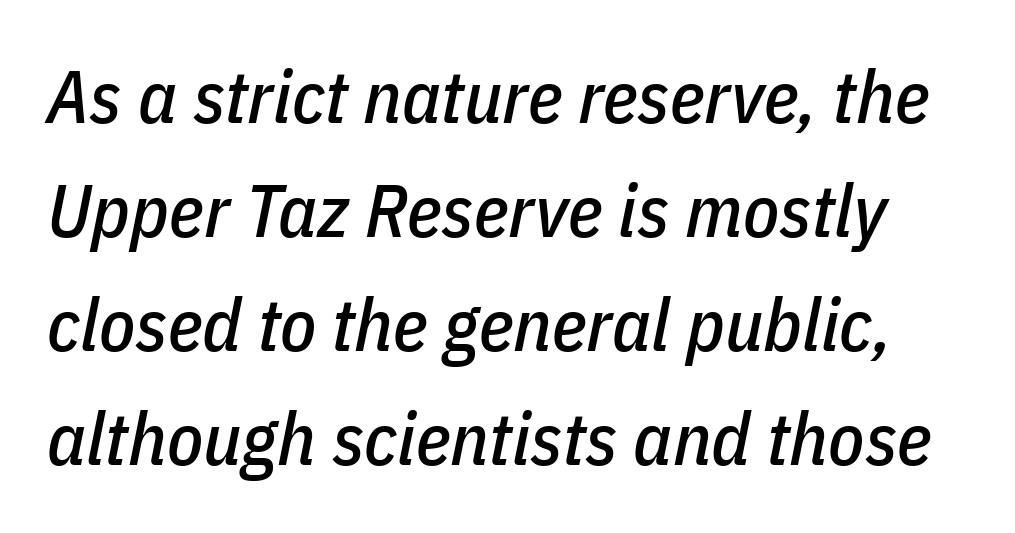
The image shows 74 px condensed type, italic (leaning right); set normal line spacing (1.54x), normal letter spacing, not underlined; low stroke contrast and a medium x-height.
